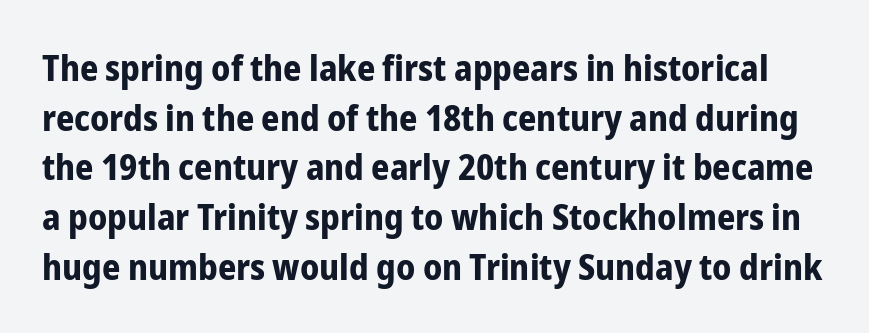
Regular leading. Nope, not italic — everything's standing straight. A bare baseline throughout the passage. Each word holds together tightly as a unit, with standard inter-letter gaps. Varying glyph widths throughout — classic text-font behaviour. Every letter is thick-stroked: bold, no question.
